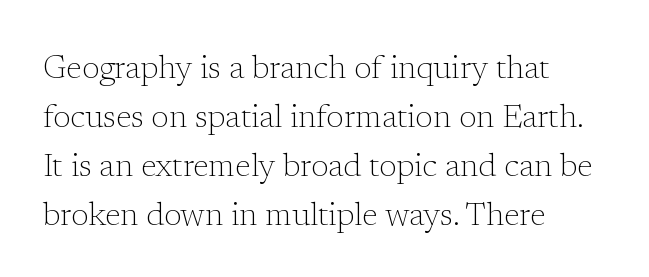
The image shows 32 px light serif type, upright; set left-aligned, normal line spacing (1.53x), normal letter spacing, not underlined; low stroke contrast and a medium x-height.
